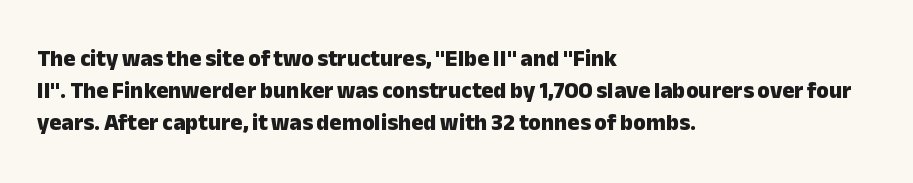
Q: Is the text bold? A: Yes.
Q: Is the text italic (slanted)? A: No, it is upright.
Q: Is the text underlined? A: No.
Q: How is the paragraph aligned? A: Left-aligned.
Q: Is the spacing between letters normal or unusually wide? A: Normal.
Q: Is the spacing between lines tight, normal or loose? A: Normal.
